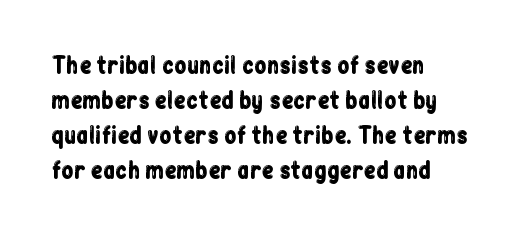
The vertical gap from one line to the next is medium. In terms of posture, this sample is upright. The ragged edge is on the right, which tells us the setting is flush left. Look at the tracking — it's just the regular setting, nothing added. Only glyphs here, with clear space below each row.
